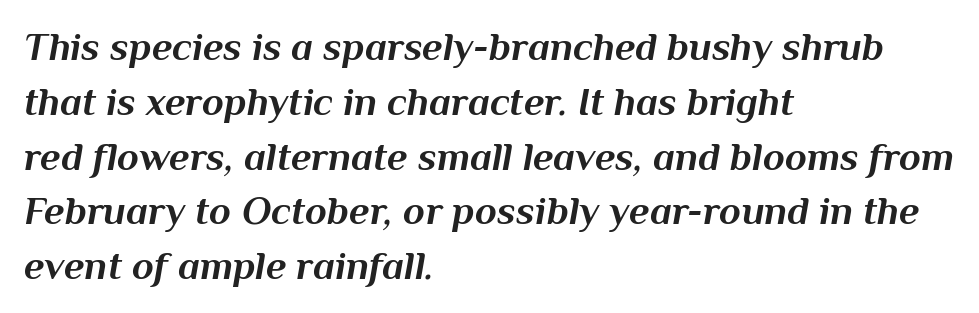
Q: Is the text bold? A: Yes.
Q: Is the text italic (slanted)? A: Yes, it leans right by about 10 degrees.
Q: Is the text underlined? A: No.
Q: How is the paragraph aligned? A: Left-aligned.
Q: Is the spacing between letters normal or unusually wide? A: Normal.
Q: Is the spacing between lines tight, normal or loose? A: Normal.
Q: Width (condensed, normal, or wide)? A: Normal.
Q: Stroke contrast? A: Medium.
Q: x-height? A: Medium.
Q: Monospaced? A: No.
